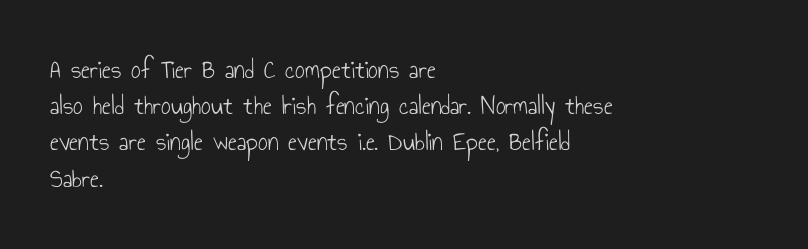
{"italic": "no", "bold": "no", "underline": "no", "align": "left", "line_spacing": "normal", "line_spacing_ratio": 1.34, "letter_spacing": "normal", "letter_spacing_em": 0.0, "glyph_px": 27}
